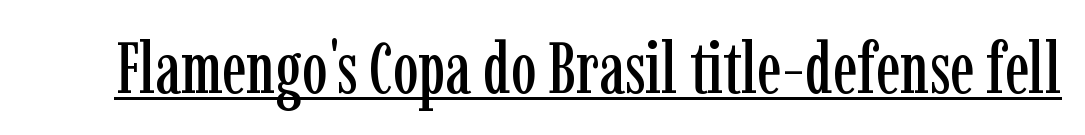
Q: Is the text italic (slanted)? A: No, it is upright.
Q: Is the typeface a serif or a sans-serif typeface? A: Serif.
Q: Is the text underlined? A: Yes.
Q: Is the spacing between letters normal or unusually wide? A: Normal.
Q: Width (condensed, normal, or wide)? A: Condensed.
Q: Stroke contrast? A: Low.
Q: x-height? A: Medium.
Q: Monospaced? A: No.
